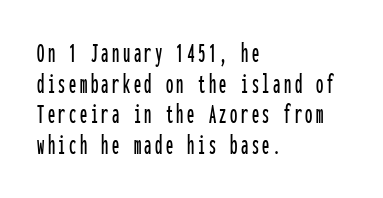
Q: Is the text italic (slanted)? A: No, it is upright.
Q: Is the typeface a serif or a sans-serif typeface? A: Sans-serif.
Q: Is the text underlined? A: No.
Q: How is the paragraph aligned? A: Left-aligned.
Q: Is the spacing between lines tight, normal or loose? A: Tight.
Q: Width (condensed, normal, or wide)? A: Condensed.
Q: Stroke contrast? A: Low.
Q: x-height? A: Medium.
Q: Monospaced? A: Yes.
